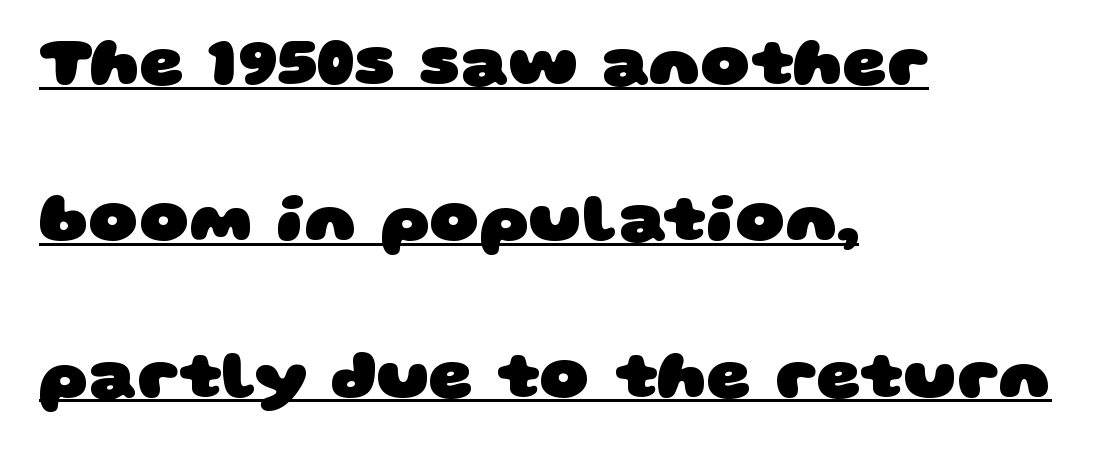
A typesetter would label this face a sans. Beneath each row of characters lies a ruled line. Short note: letters normally spaced. Is this a fixed-width face? No — the glyphs have proportional, varying widths. These lines stand farther apart than default settings would place them. These lines stack with their left ends in a neat column.
